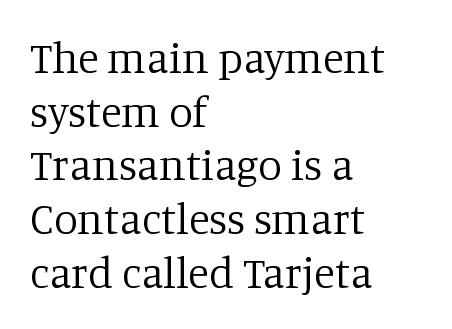
{"serif": "yes", "italic": "no", "bold": "no", "weight": "regular", "width": "normal", "stroke_contrast": "low", "x_height": "large", "monospaced": "no", "underline": "no", "align": "left", "line_spacing": "normal", "line_spacing_ratio": 1.25, "letter_spacing": "normal", "letter_spacing_em": 0.0, "glyph_px": 43}
